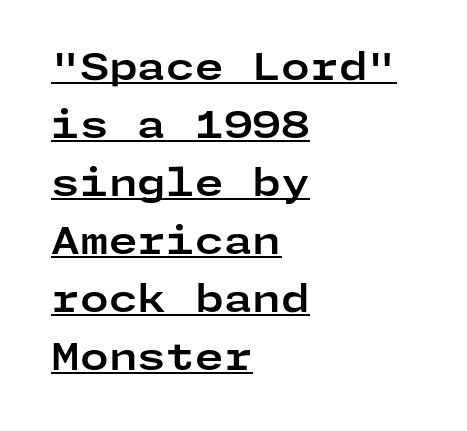
The image shows 37 px bold, wide sans-serif type, upright; set left-aligned, normal line spacing (1.57x), normal letter spacing, underlined; low stroke contrast and a medium x-height.
